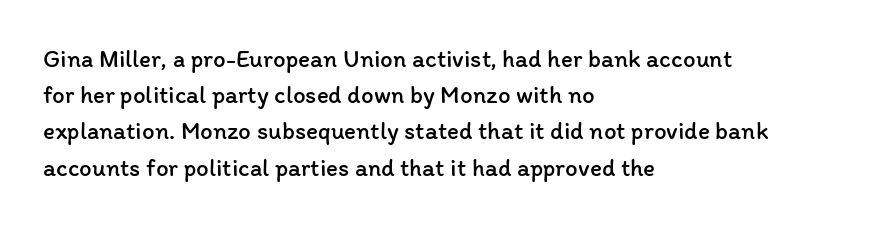
The image shows 25 px text type, upright; set left-aligned, normal line spacing (1.45x), normal letter spacing, not underlined.
